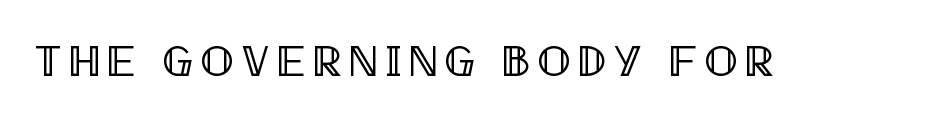
The letters stand straight up with perfectly vertical stems. Clear beneath every line of the passage. Looks like regular typesetting: each glyph gets only the width it needs.
